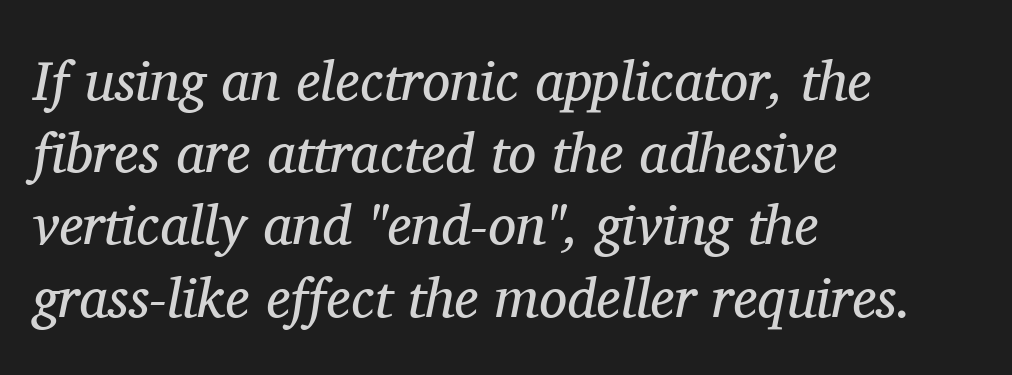
{"serif": "yes", "italic": "yes", "lean": "right", "slant_degrees": 11, "bold": "no", "weight": "regular", "width": "normal", "stroke_contrast": "medium", "x_height": "medium", "monospaced": "no", "underline": "no", "align": "left", "line_spacing": "normal", "line_spacing_ratio": 1.29, "letter_spacing": "normal", "letter_spacing_em": 0.0, "glyph_px": 56}
